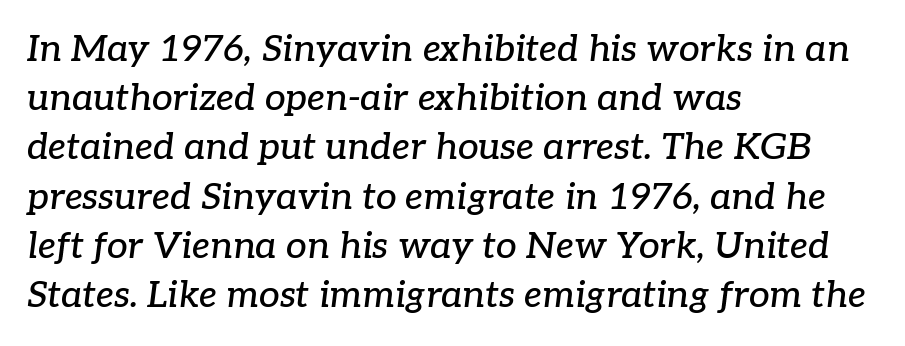
Default kerning and tracking; the words read as compact shapes. The letters advance in unequal steps, a hallmark of proportional type. Words float on clear page, feet unadorned. Notice how descenders clear the ascenders below comfortably — that's standard leading.
